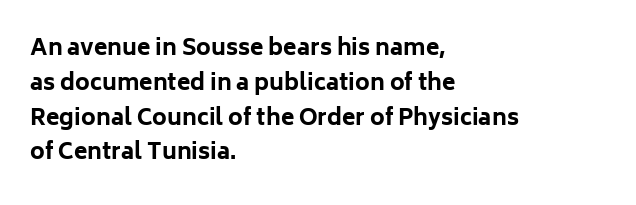
{"italic": "no", "bold": "yes", "underline": "no", "align": "left", "line_spacing": "normal", "line_spacing_ratio": 1.58, "letter_spacing": "normal", "letter_spacing_em": 0.0, "glyph_px": 22}
